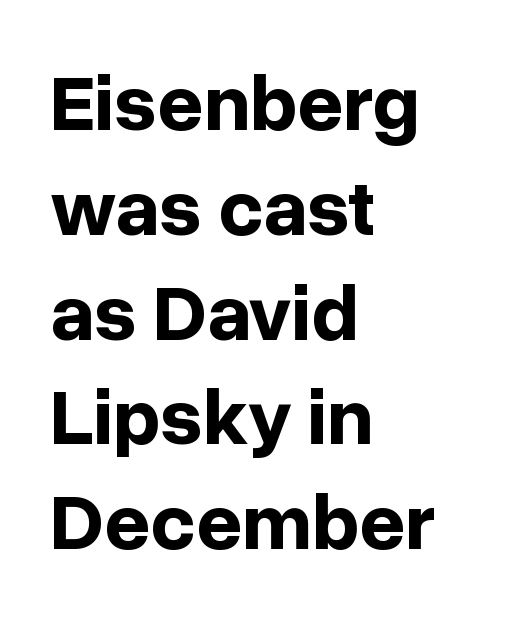
{"serif": "no", "italic": "no", "bold": "yes", "weight": "bold", "width": "normal", "stroke_contrast": "low", "x_height": "medium", "monospaced": "no", "underline": "no", "align": "left", "line_spacing": "normal", "line_spacing_ratio": 1.31, "letter_spacing": "normal", "letter_spacing_em": 0.0, "glyph_px": 80}
